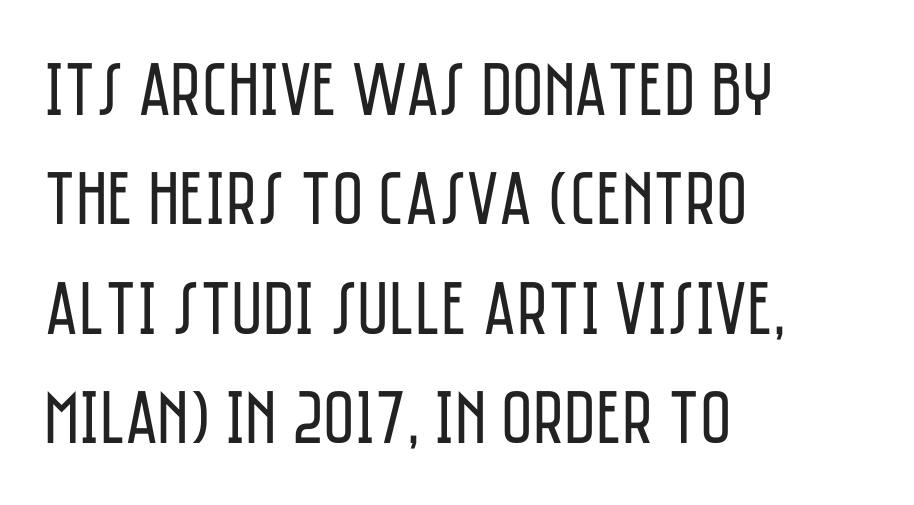
{"serif": "no", "italic": "no", "bold": "no", "weight": "regular", "width": "condensed", "stroke_contrast": "low", "x_height": "large", "monospaced": "no", "underline": "no", "align": "left", "line_spacing": "normal", "line_spacing_ratio": 1.44, "letter_spacing": "normal", "letter_spacing_em": 0.0, "glyph_px": 76}
